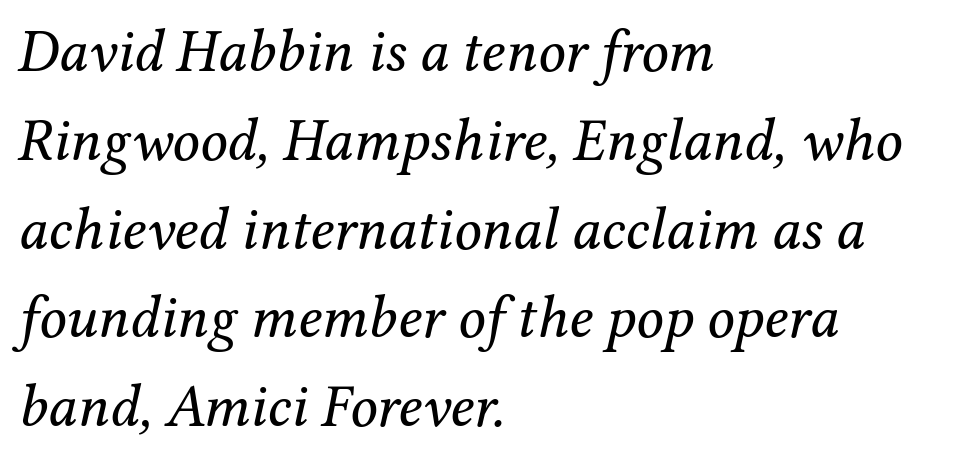
The image shows 60 px regular-weight serif type, italic (leaning right); set left-aligned, normal line spacing (1.48x), normal letter spacing, not underlined; medium stroke contrast and a medium x-height.
